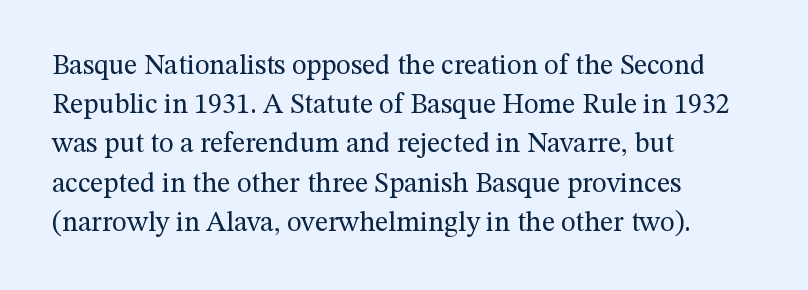
{"serif": "yes", "italic": "no", "bold": "no", "weight": "regular", "width": "normal", "stroke_contrast": "medium", "x_height": "medium", "monospaced": "no", "underline": "no", "align": "left", "line_spacing": "normal", "line_spacing_ratio": 1.4, "letter_spacing": "normal", "letter_spacing_em": 0.0, "glyph_px": 28}
